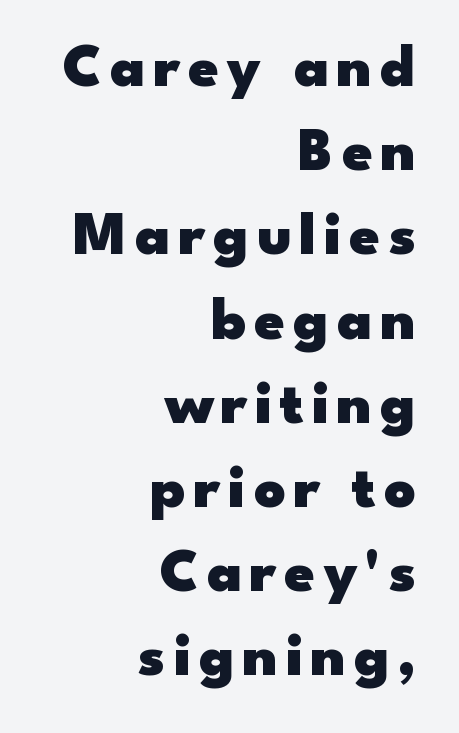
The image shows 61 px heavy, wide sans-serif type, upright; set right-aligned, normal line spacing (1.38x), not underlined; low stroke contrast and a small x-height.
